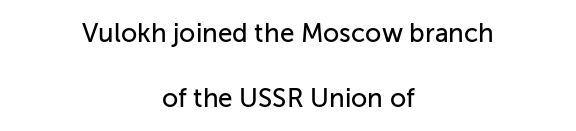
The image shows 26 px text type, upright; set centered, loose line spacing (2.49x), normal letter spacing, not underlined.
